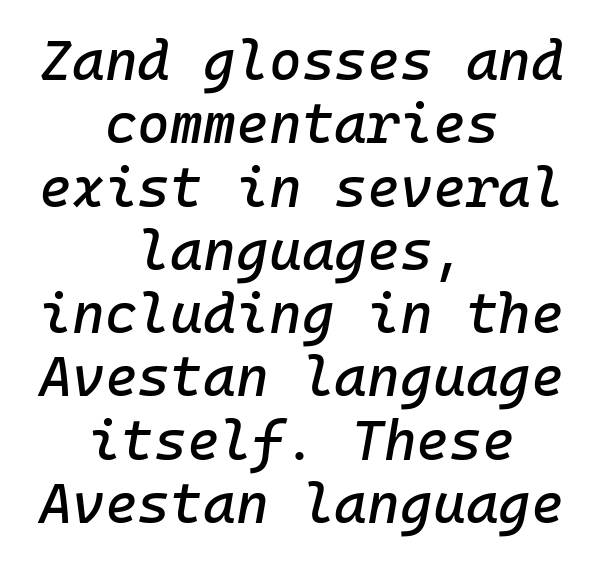
Looks like terminal output: every glyph gets an equal slot. Line starts and ends both wander, symmetrically. The designer dialed line spacing down below the default. Italic: yes, the glyphs are oblique.
